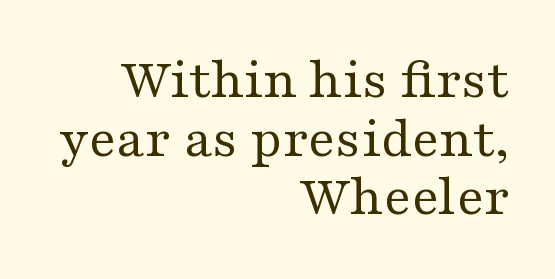
The image shows 58 px regular-weight, wide serif type, upright; set right-aligned, tight line spacing (1.01x), normal letter spacing, not underlined; medium stroke contrast and a medium x-height.
